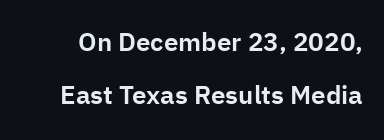
The image shows 26 px text type, upright; set loose line spacing (2.04x), normal letter spacing, not underlined.
